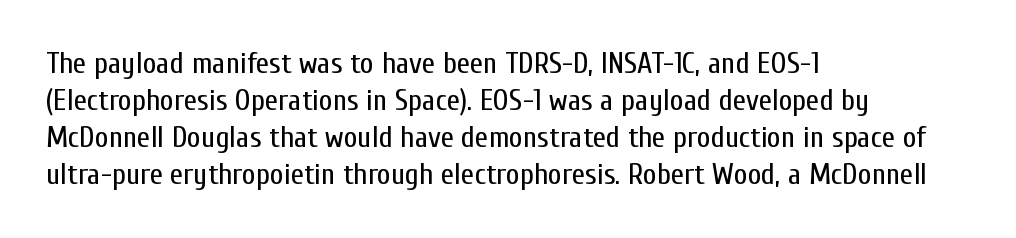
Q: Is the text bold? A: No.
Q: Is the text italic (slanted)? A: No, it is upright.
Q: Is the typeface a serif or a sans-serif typeface? A: Sans-serif.
Q: Is the text underlined? A: No.
Q: How is the paragraph aligned? A: Left-aligned.
Q: Is the spacing between letters normal or unusually wide? A: Normal.
Q: Width (condensed, normal, or wide)? A: Condensed.
Q: Stroke contrast? A: Low.
Q: x-height? A: Medium.
Q: Monospaced? A: No.
